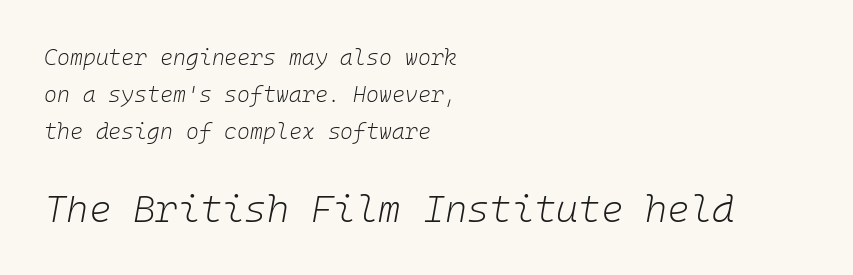
{"italic": "yes", "lean": "right", "slant_degrees": 10, "bold": "no", "weight": "light", "width": "normal", "stroke_contrast": "low", "x_height": "medium", "monospaced": "yes", "underline": "no", "align": "left", "line_spacing": "normal", "line_spacing_ratio": 1.69, "letter_spacing": "normal", "letter_spacing_em": 0.0, "larger_block": "second", "size_ratio": 1.73, "glyph_px": 38}
